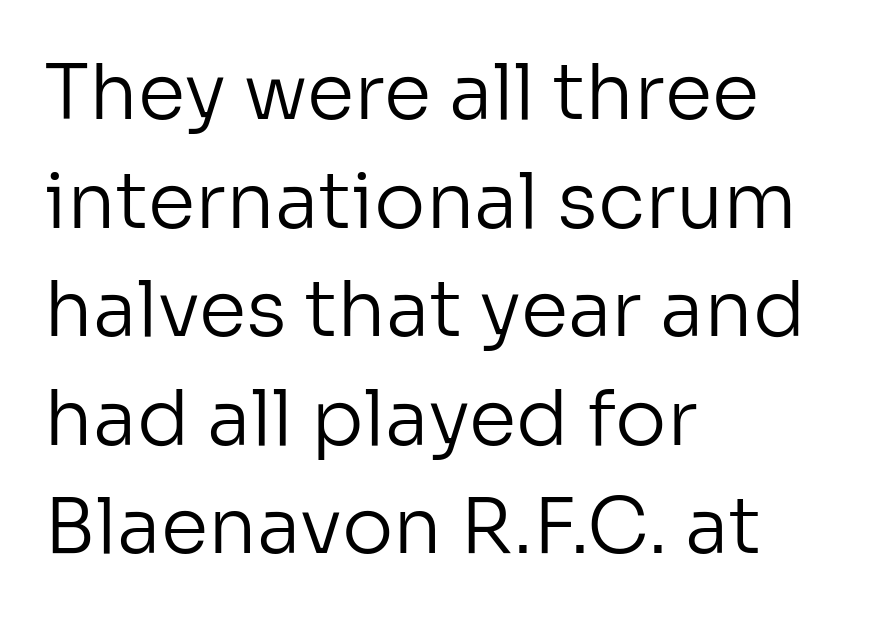
The image shows 77 px regular-weight sans-serif type, upright; set left-aligned, normal line spacing (1.41x), normal letter spacing, not underlined; low stroke contrast and a medium x-height.
